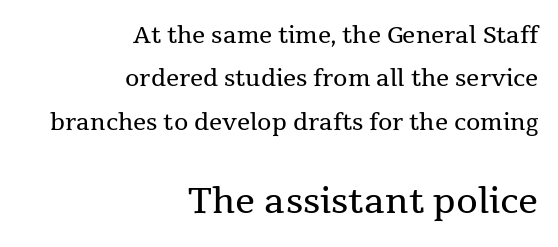
The image shows 35 px regular-weight serif type, upright; set right-aligned, line spacing 1.89x, normal letter spacing, not underlined; the second (bottom) block is 1.52x larger; medium stroke contrast and a medium x-height.
